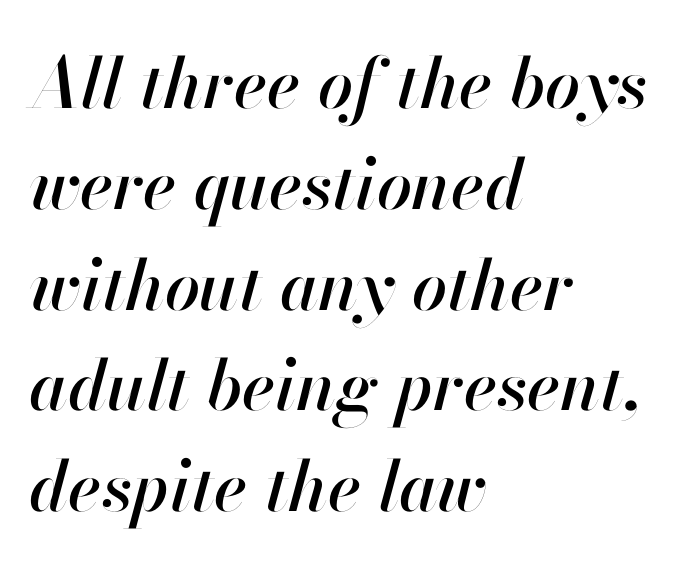
The image shows 70 px text type, italic (leaning right); set left-aligned, normal line spacing (1.44x), normal letter spacing, not underlined; high stroke contrast and a small x-height.
